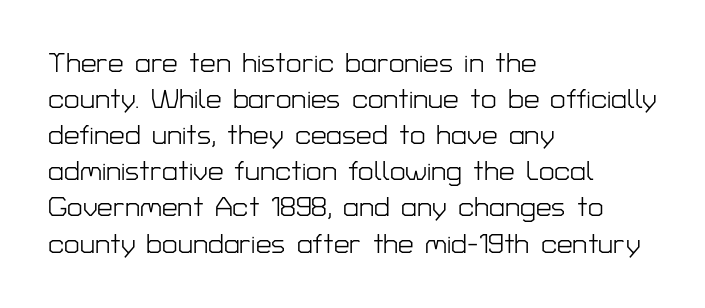
The image shows 28 px light sans-serif type, upright; set left-aligned, normal line spacing (1.29x), normal letter spacing, not underlined; low stroke contrast and a medium x-height.
